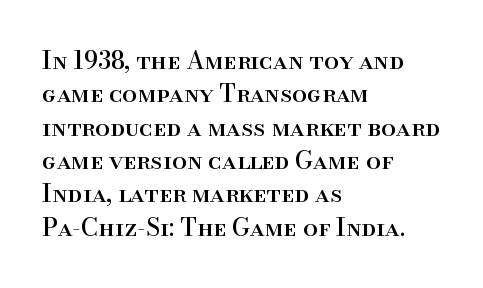
{"italic": "no", "underline": "no", "align": "left", "line_spacing": "normal", "line_spacing_ratio": 1.39, "letter_spacing": "normal", "letter_spacing_em": 0.0, "glyph_px": 24}
